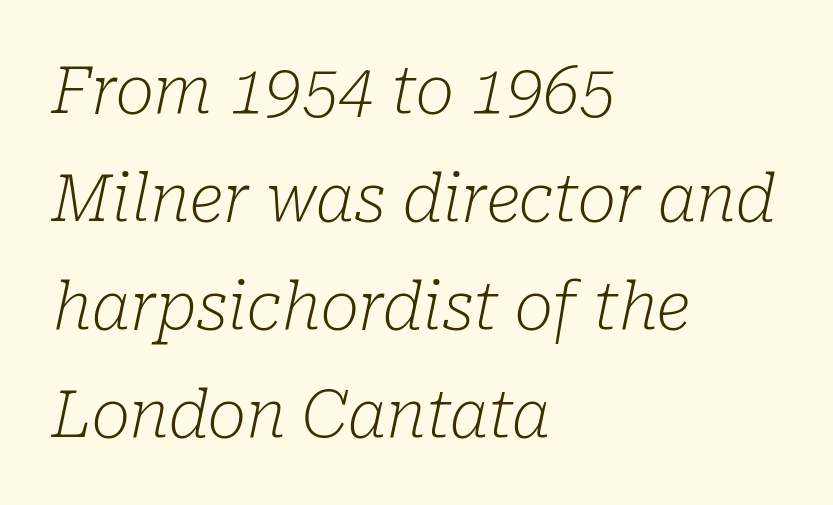
Q: Is the text bold? A: No.
Q: Is the text italic (slanted)? A: Yes, it leans right by about 10 degrees.
Q: Is the typeface a serif or a sans-serif typeface? A: Serif.
Q: Is the text underlined? A: No.
Q: How is the paragraph aligned? A: Left-aligned.
Q: Is the spacing between letters normal or unusually wide? A: Normal.
Q: Is the spacing between lines tight, normal or loose? A: Normal.
Q: Width (condensed, normal, or wide)? A: Normal.
Q: Stroke contrast? A: Low.
Q: x-height? A: Medium.
Q: Monospaced? A: No.
